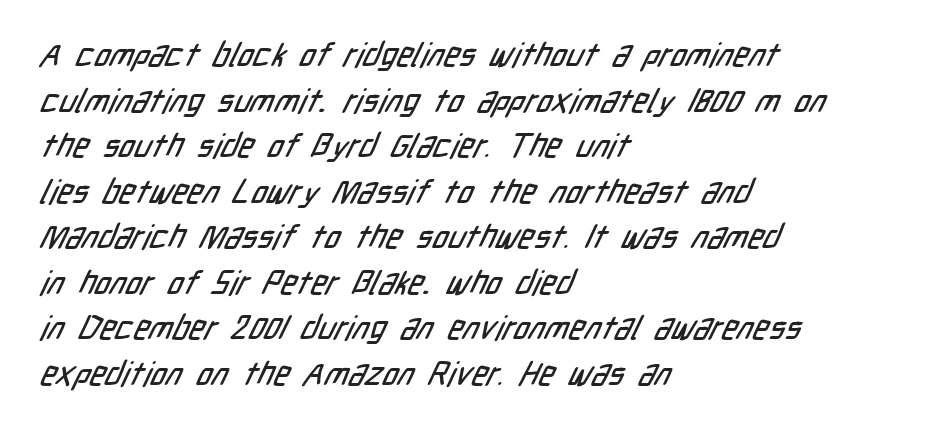
The image shows 33 px condensed sans-serif type; set left-aligned, normal line spacing (1.38x), normal letter spacing, not underlined; low stroke contrast and a medium x-height.
